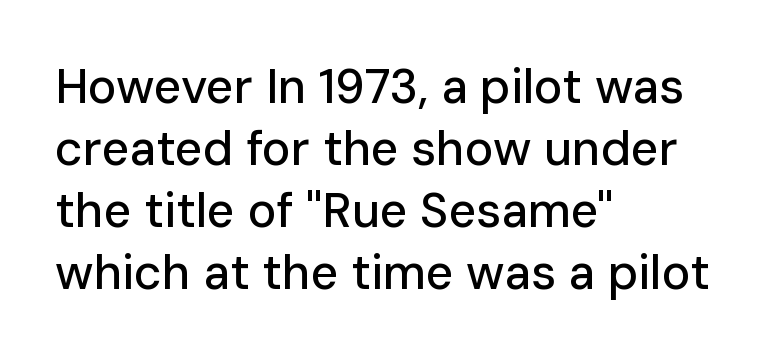
The image shows 48 px sans-serif type, upright; set left-aligned, normal line spacing (1.29x), normal letter spacing, not underlined; low stroke contrast and a medium x-height.
